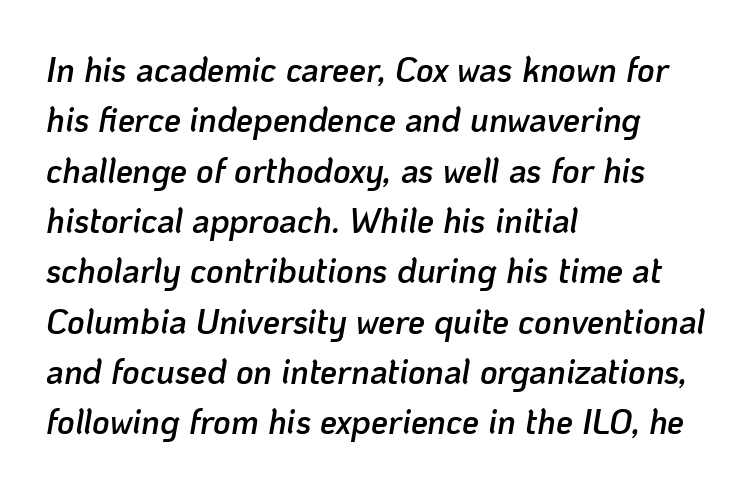
This rendering uses left alignment, leaving the right contour irregular. Regarding leading, the lines here are spaced in the standard way. As a designer I'd log this as weight 600, semibold. Looking at the ascenders, they clearly lean.
